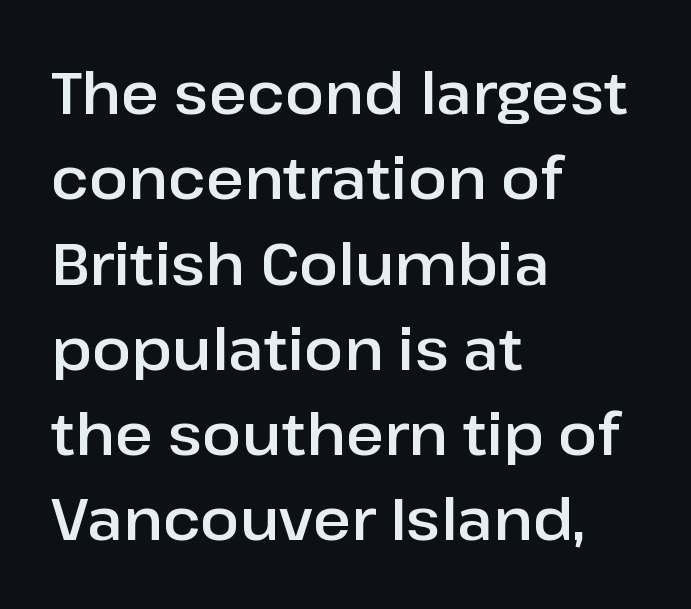
The image shows 58 px sans-serif type, upright; set left-aligned, normal line spacing (1.47x), normal letter spacing, not underlined; low stroke contrast and a medium x-height.
